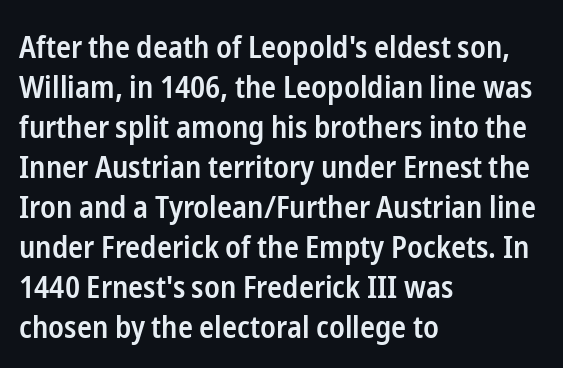
This sample uses a sans-serif face. A roman cut, with each character standing at attention. There is no visible air inserted between adjacent glyphs. Clear beneath every line of the passage. The letters advance in unequal steps, a hallmark of proportional type. If you measured baseline to baseline, you'd find a middling distance.
